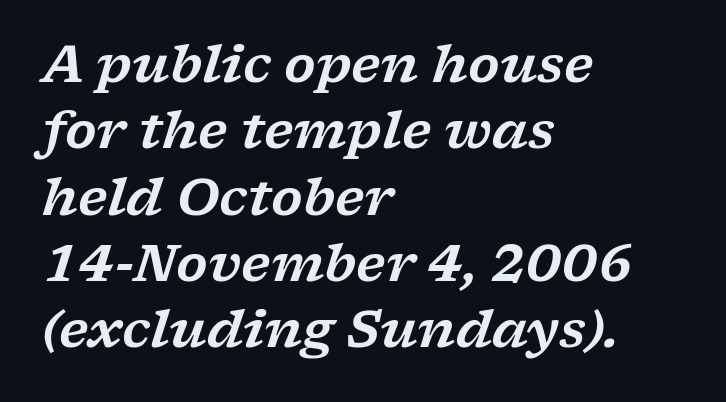
{"serif": "yes", "italic": "yes", "lean": "right", "slant_degrees": 17, "width": "wide", "stroke_contrast": "low", "x_height": "medium", "monospaced": "no", "underline": "no", "align": "left", "line_spacing": "normal", "line_spacing_ratio": 1.3, "letter_spacing": "normal", "letter_spacing_em": 0.0, "glyph_px": 51}
